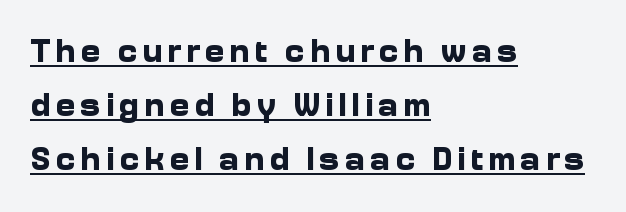
The image shows 34 px bold sans-serif type, upright; set left-aligned, normal line spacing (1.59x), underlined; low stroke contrast and a medium x-height.
